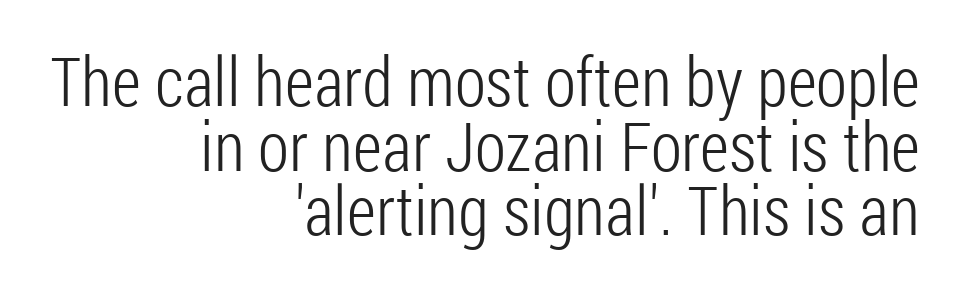
Q: Is the text bold? A: No.
Q: Is the text italic (slanted)? A: No, it is upright.
Q: Is the typeface a serif or a sans-serif typeface? A: Sans-serif.
Q: Is the text underlined? A: No.
Q: How is the paragraph aligned? A: Right-aligned.
Q: Is the spacing between letters normal or unusually wide? A: Normal.
Q: Is the spacing between lines tight, normal or loose? A: Tight.
Q: Width (condensed, normal, or wide)? A: Condensed.
Q: Stroke contrast? A: Low.
Q: x-height? A: Medium.
Q: Monospaced? A: No.
